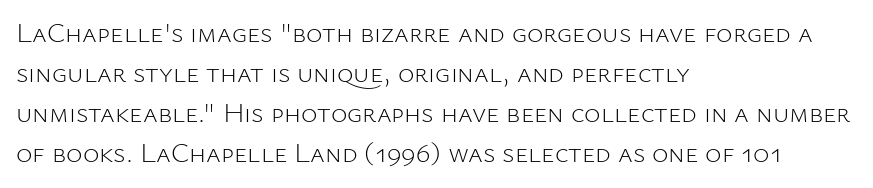
The image shows 28 px light sans-serif type, upright; set left-aligned, normal line spacing (1.43x), normal letter spacing, not underlined; low stroke contrast and a medium x-height.
